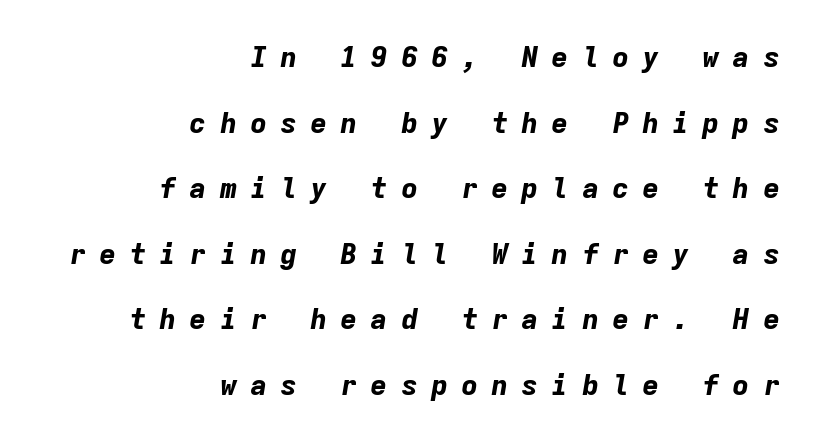
The image shows 29 px bold type, italic (leaning right), monospaced; set right-aligned, loose line spacing (2.26x), unusually wide letter spacing (+0.44 em), not underlined; low stroke contrast and a medium x-height.
